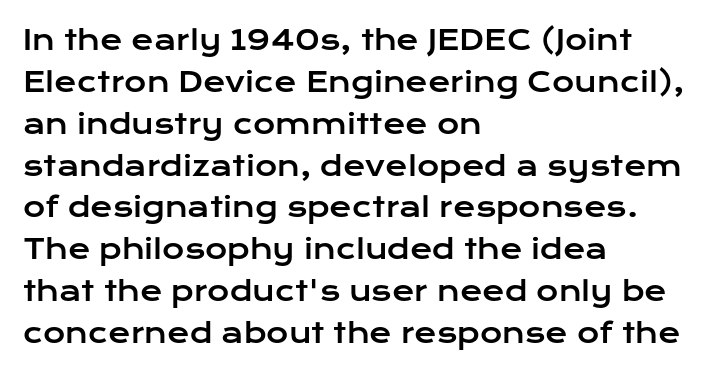
{"italic": "no", "underline": "no", "align": "left", "line_spacing": "normal", "line_spacing_ratio": 1.55, "letter_spacing": "normal", "letter_spacing_em": 0.0, "glyph_px": 27}
